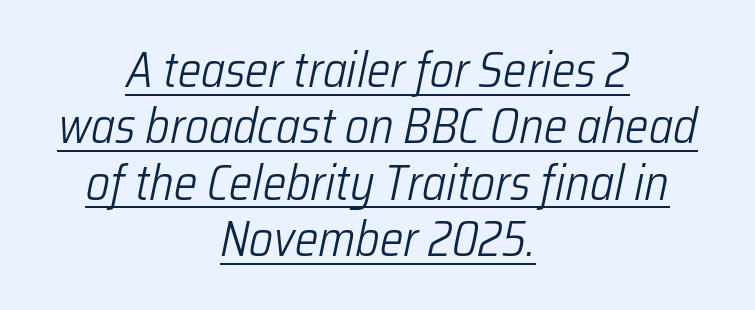
Q: Is the text bold? A: No.
Q: Is the text italic (slanted)? A: Yes, it leans right by about 12 degrees.
Q: Is the text underlined? A: Yes.
Q: How is the paragraph aligned? A: Centered.
Q: Is the spacing between letters normal or unusually wide? A: Normal.
Q: Is the spacing between lines tight, normal or loose? A: Tight.
Q: Width (condensed, normal, or wide)? A: Condensed.
Q: Stroke contrast? A: Low.
Q: x-height? A: Medium.
Q: Monospaced? A: No.
